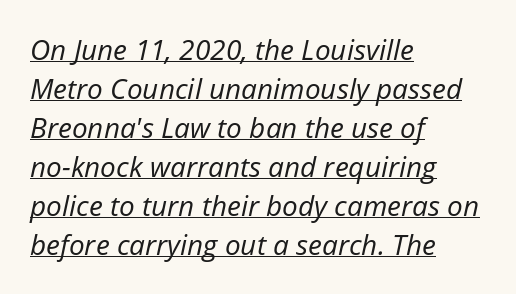
Q: Is the text bold? A: No.
Q: Is the text italic (slanted)? A: Yes, it leans right by about 12 degrees.
Q: Is the text underlined? A: Yes.
Q: How is the paragraph aligned? A: Left-aligned.
Q: Is the spacing between letters normal or unusually wide? A: Normal.
Q: Is the spacing between lines tight, normal or loose? A: Normal.
Q: Width (condensed, normal, or wide)? A: Normal.
Q: Stroke contrast? A: Low.
Q: x-height? A: Medium.
Q: Monospaced? A: No.
